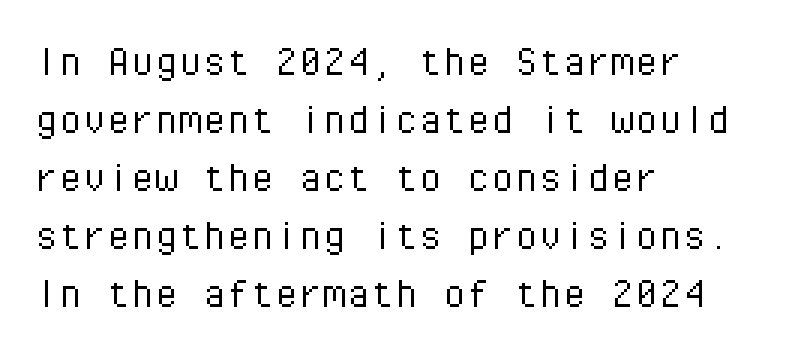
{"serif": "no", "italic": "no", "bold": "no", "weight": "light", "width": "normal", "stroke_contrast": "low", "x_height": "medium", "monospaced": "yes", "underline": "no", "align": "left", "line_spacing_ratio": 1.21, "letter_spacing": "normal", "letter_spacing_em": 0.0, "glyph_px": 48}
